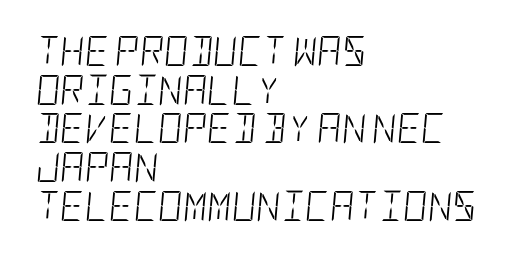
{"italic": "yes", "lean": "right", "slant_degrees": 5, "bold": "no", "weight": "light", "width": "condensed", "stroke_contrast": "low", "x_height": "large", "underline": "no", "align": "left", "line_spacing": "normal", "line_spacing_ratio": 1.29, "letter_spacing": "normal", "letter_spacing_em": 0.0, "glyph_px": 30}
